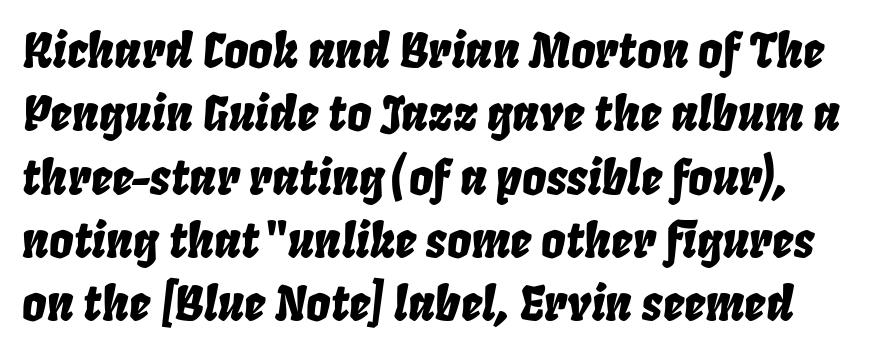
{"italic": "yes", "lean": "right", "slant_degrees": 8, "width": "condensed", "stroke_contrast": "low", "x_height": "large", "monospaced": "no", "underline": "no", "line_spacing": "normal", "line_spacing_ratio": 1.32, "letter_spacing": "normal", "letter_spacing_em": 0.0, "glyph_px": 48}
